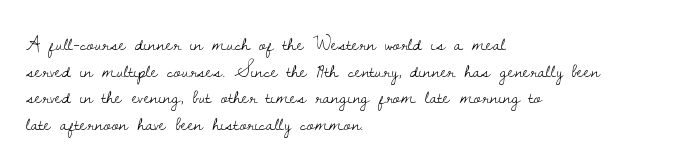
Summary of weight: not heavy and not bold. The vertical gap from one line to the next is medium. The type is set solid horizontally, with unmodified tracking. The paragraph shown leans on its left margin. The gap between lines stays unmarked.
